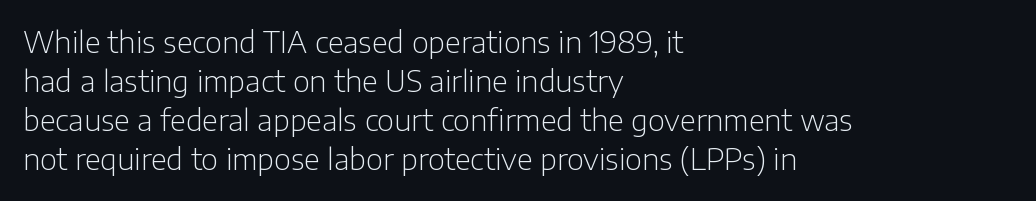
{"serif": "no", "italic": "no", "bold": "no", "weight": "light", "width": "normal", "stroke_contrast": "low", "x_height": "medium", "monospaced": "no", "underline": "no", "align": "left", "line_spacing": "normal", "line_spacing_ratio": 1.35, "letter_spacing": "normal", "letter_spacing_em": 0.0, "glyph_px": 29}
